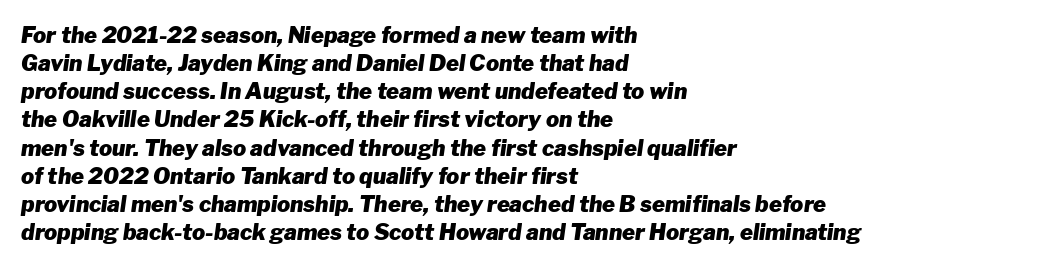
Q: Is the text bold? A: Yes.
Q: Is the text italic (slanted)? A: Yes, it leans right by about 8 degrees.
Q: Is the text underlined? A: No.
Q: How is the paragraph aligned? A: Left-aligned.
Q: Is the spacing between letters normal or unusually wide? A: Normal.
Q: Is the spacing between lines tight, normal or loose? A: Normal.
